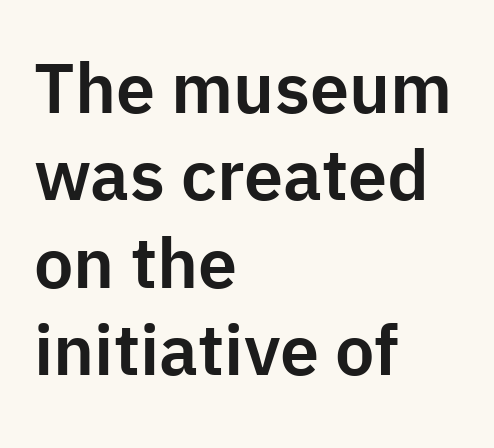
The image shows 70 px sans-serif type, upright; set left-aligned, normal line spacing (1.25x), normal letter spacing, not underlined; low stroke contrast and a medium x-height.
